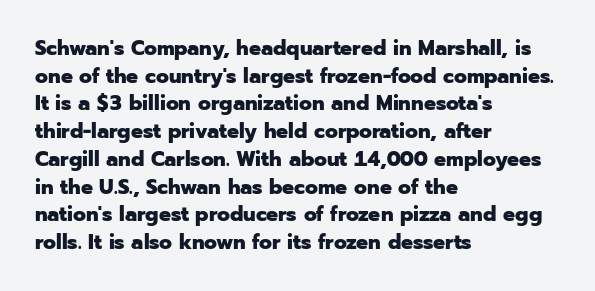
{"italic": "no", "bold": "yes", "underline": "no", "align": "left", "line_spacing": "normal", "line_spacing_ratio": 1.32, "letter_spacing": "normal", "letter_spacing_em": 0.0, "glyph_px": 21}
